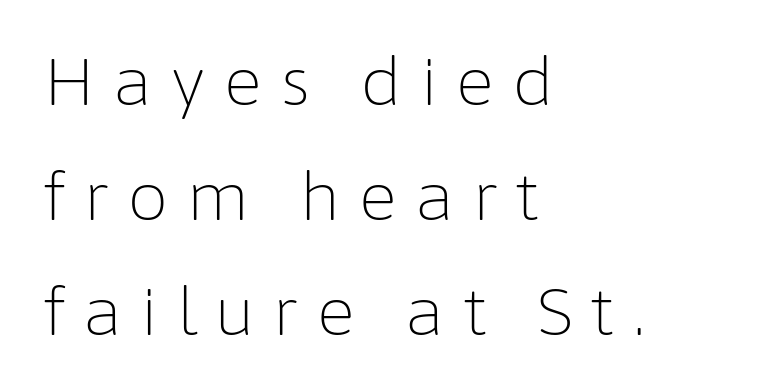
The image shows 66 px light sans-serif type, upright; set left-aligned, line spacing 1.74x, unusually wide letter spacing (+0.26 em), not underlined; low stroke contrast and a medium x-height.
